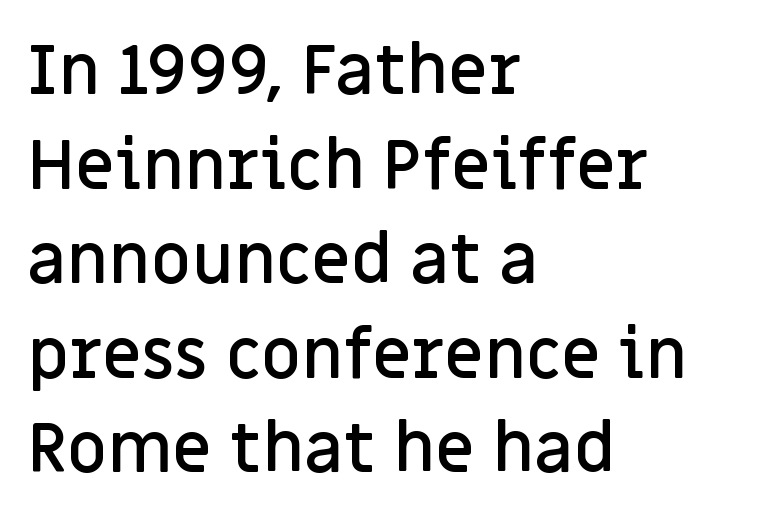
Q: Is the text bold? A: Semi-bold.
Q: Is the text italic (slanted)? A: No, it is upright.
Q: Is the typeface a serif or a sans-serif typeface? A: Sans-serif.
Q: Is the text underlined? A: No.
Q: How is the paragraph aligned? A: Left-aligned.
Q: Is the spacing between letters normal or unusually wide? A: Normal.
Q: Is the spacing between lines tight, normal or loose? A: Normal.
Q: Width (condensed, normal, or wide)? A: Normal.
Q: Stroke contrast? A: Low.
Q: x-height? A: Large.
Q: Monospaced? A: No.
